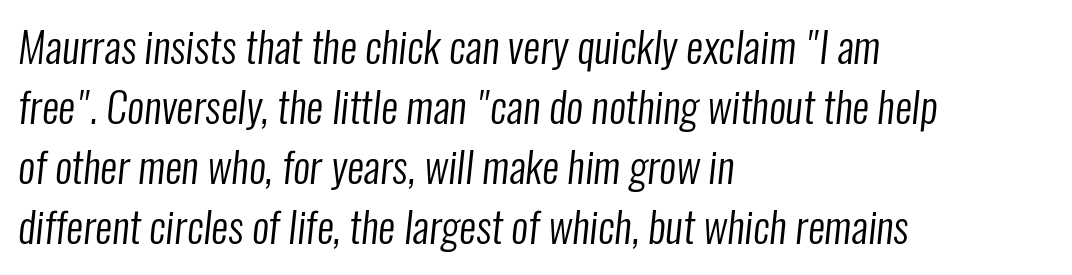
{"serif": "no", "bold": "no", "weight": "regular", "width": "condensed", "stroke_contrast": "low", "x_height": "medium", "monospaced": "no", "underline": "no", "align": "left", "line_spacing": "normal", "line_spacing_ratio": 1.43, "letter_spacing": "normal", "letter_spacing_em": 0.0, "glyph_px": 42}
